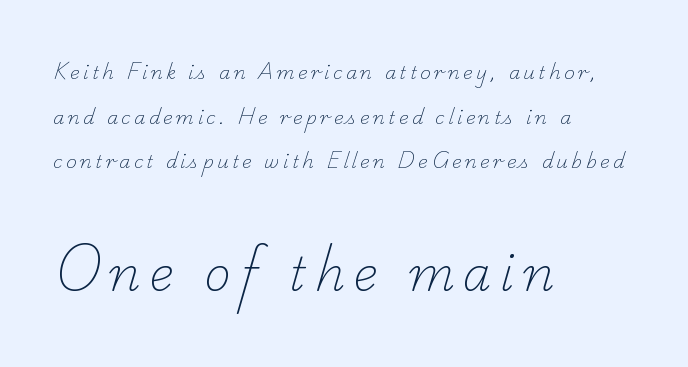
Letterform terminals end in serifs throughout the passage. The weight would be labelled regular, book, light, or lighter still. Is this a fixed-width face? No — the glyphs have proportional, varying widths. Reading down the column, the eye jumps a long way to each next line. These lines stack with their left ends in a neat column. The specimen omits any rule beneath the text block's lines.
